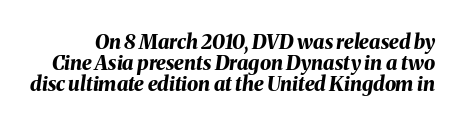
{"italic": "yes", "lean": "right", "slant_degrees": 8, "bold": "yes", "underline": "no", "line_spacing": "tight", "line_spacing_ratio": 1.06, "letter_spacing": "normal", "letter_spacing_em": 0.0, "glyph_px": 20}
